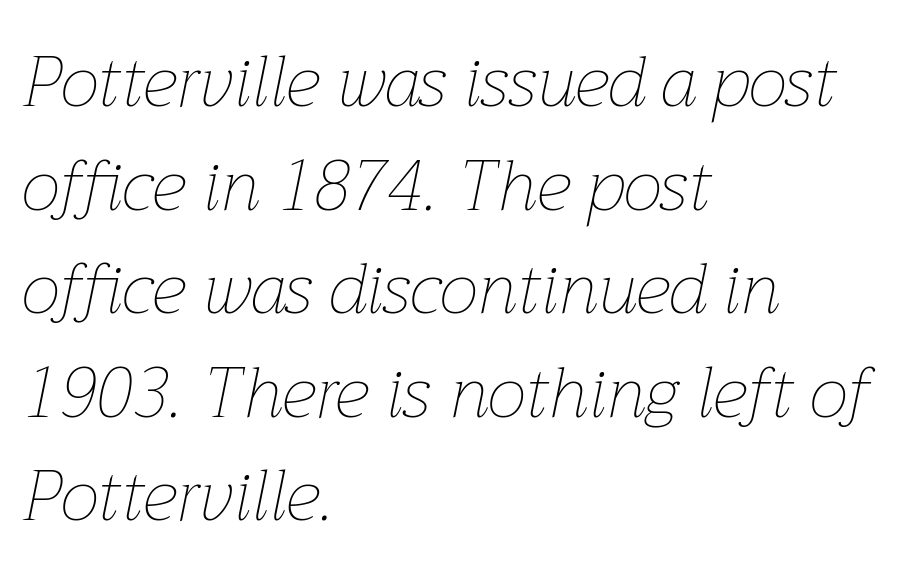
{"italic": "yes", "lean": "right", "slant_degrees": 12, "bold": "no", "weight": "thin", "width": "normal", "stroke_contrast": "low", "x_height": "medium", "monospaced": "no", "underline": "no", "align": "left", "line_spacing": "normal", "line_spacing_ratio": 1.48, "letter_spacing": "normal", "letter_spacing_em": 0.0, "glyph_px": 70}
